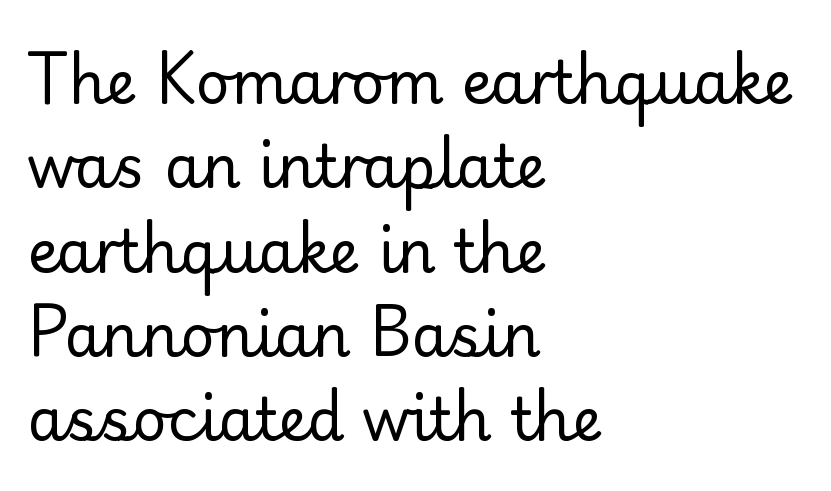
{"serif": "no", "italic": "no", "bold": "no", "weight": "regular", "width": "normal", "stroke_contrast": "low", "x_height": "small", "monospaced": "no", "underline": "no", "align": "left", "line_spacing": "normal", "line_spacing_ratio": 1.43, "letter_spacing": "normal", "letter_spacing_em": 0.0, "glyph_px": 59}
